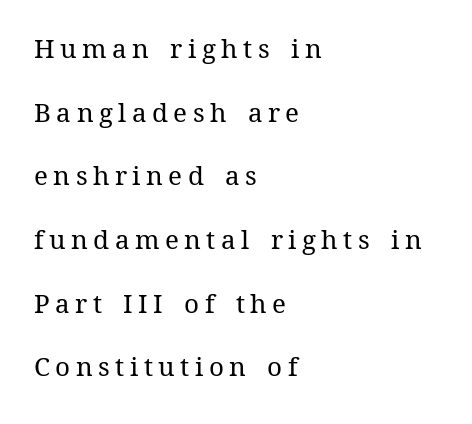
The image shows 26 px text type, upright; set left-aligned, loose line spacing (2.45x), unusually wide letter spacing (+0.21 em), not underlined.
